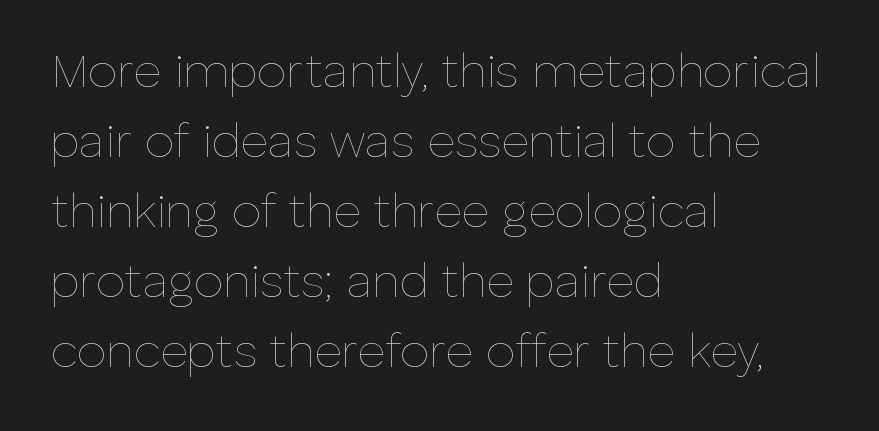
Normally led — the rows are evenly, conventionally spaced. The letterforms sit shoulder to shoulder at normal distance. Italic? Not at all — the glyphs are vertical. The setting favours the left margin, as ordinary paragraphs usually do. The characters are drawn with everyday or finer stroke widths. Underlining? Definitely not there.
